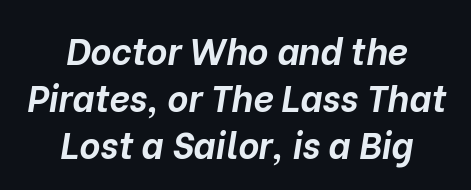
The letters advance in unequal steps, a hallmark of proportional type. Horizontal alignment here is central, giving a formal, balanced look. If you measured baseline to baseline, you'd find a middling distance. Honestly, the letter spacing is just normal — you wouldn't notice it.
